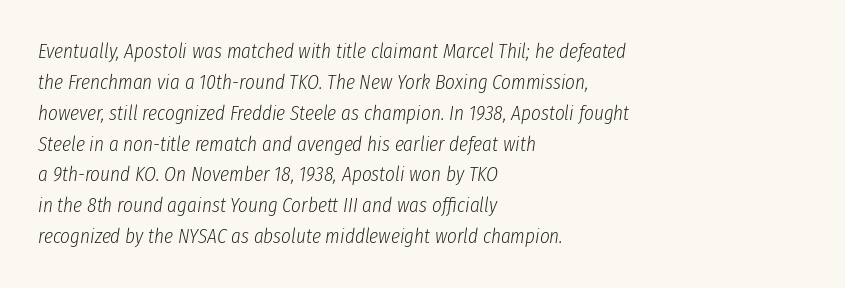
Is the type heavy? It reads as light-to-regular instead. No extra tracking has been applied to these lines. Bare-footed words on every line. Vertically, the passage feels balanced, rows spaced as you'd expect. Would a proofreader flag this as italicized? Yes.
